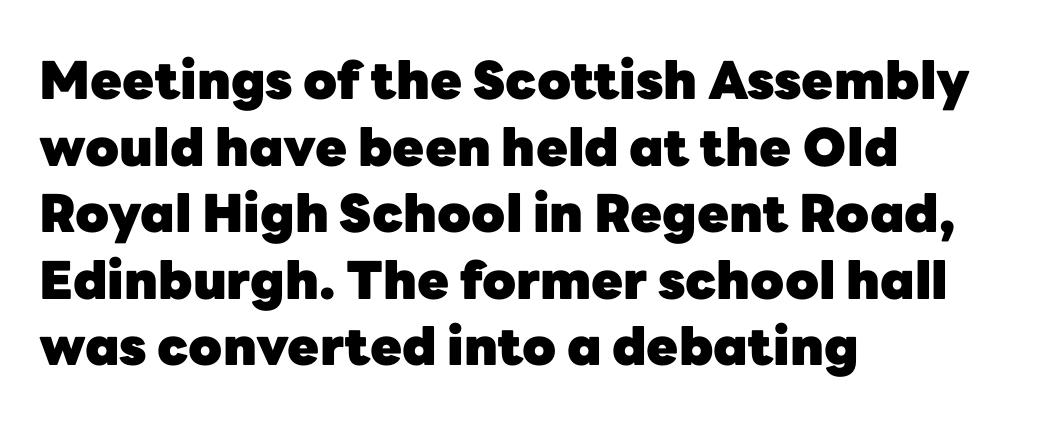
{"serif": "no", "italic": "no", "bold": "yes", "weight": "heavy", "width": "normal", "stroke_contrast": "low", "x_height": "medium", "monospaced": "no", "underline": "no", "align": "left", "line_spacing": "normal", "line_spacing_ratio": 1.28, "letter_spacing": "normal", "letter_spacing_em": 0.0, "glyph_px": 52}
